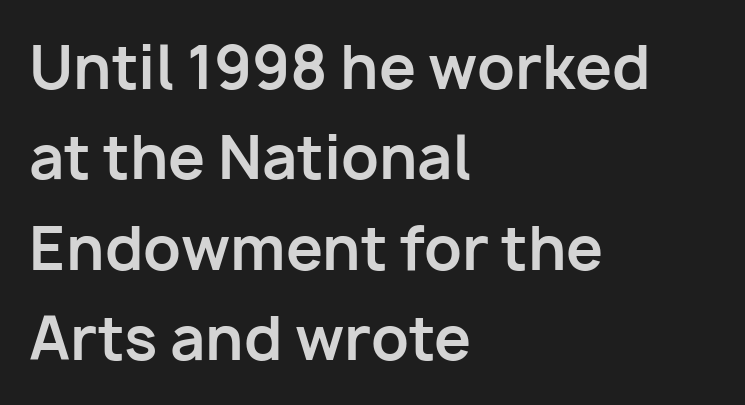
{"serif": "no", "italic": "no", "bold": "yes", "weight": "bold", "width": "normal", "stroke_contrast": "low", "x_height": "medium", "monospaced": "no", "underline": "no", "align": "left", "line_spacing": "normal", "line_spacing_ratio": 1.53, "letter_spacing": "normal", "letter_spacing_em": 0.0, "glyph_px": 59}
